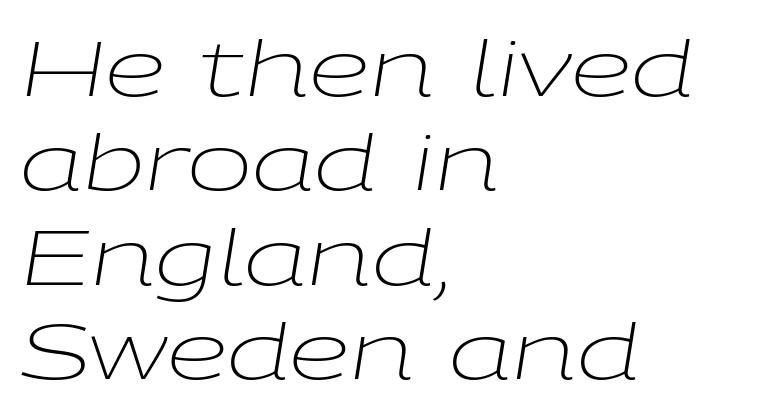
Q: Is the text bold? A: No.
Q: Is the text italic (slanted)? A: Yes, it leans right by about 9 degrees.
Q: Is the text underlined? A: No.
Q: How is the paragraph aligned? A: Left-aligned.
Q: Is the spacing between letters normal or unusually wide? A: Normal.
Q: Width (condensed, normal, or wide)? A: Wide.
Q: Stroke contrast? A: Low.
Q: x-height? A: Medium.
Q: Monospaced? A: No.
